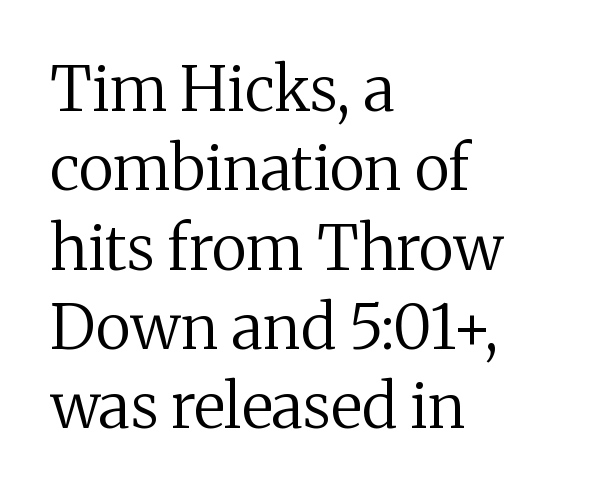
{"serif": "yes", "italic": "no", "bold": "no", "weight": "regular", "width": "normal", "stroke_contrast": "medium", "x_height": "medium", "monospaced": "no", "underline": "no", "align": "left", "line_spacing": "normal", "line_spacing_ratio": 1.28, "letter_spacing": "normal", "letter_spacing_em": 0.0, "glyph_px": 62}
